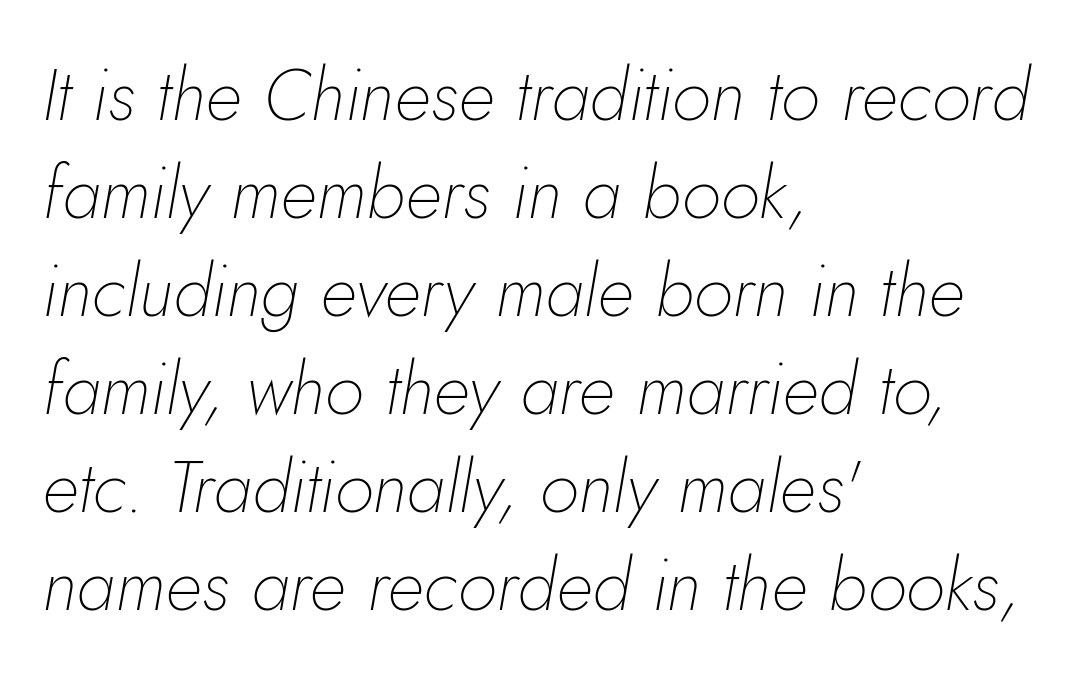
Q: Is the text bold? A: No.
Q: Is the text italic (slanted)? A: Yes, it leans right by about 5 degrees.
Q: Is the text underlined? A: No.
Q: How is the paragraph aligned? A: Left-aligned.
Q: Is the spacing between letters normal or unusually wide? A: Normal.
Q: Is the spacing between lines tight, normal or loose? A: Normal.
Q: Width (condensed, normal, or wide)? A: Normal.
Q: Stroke contrast? A: Low.
Q: x-height? A: Small.
Q: Monospaced? A: No.
